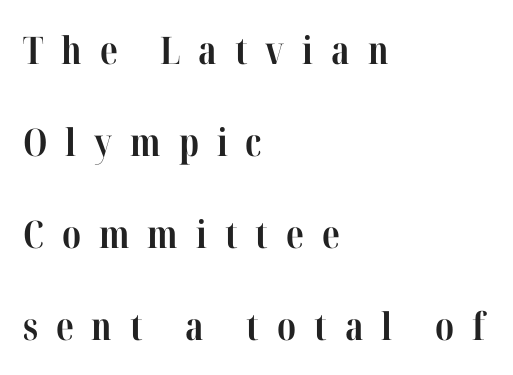
The image shows 38 px bold, condensed serif type, upright; set left-aligned, loose line spacing (2.42x), unusually wide letter spacing (+0.47 em), not underlined; high stroke contrast and a medium x-height.
